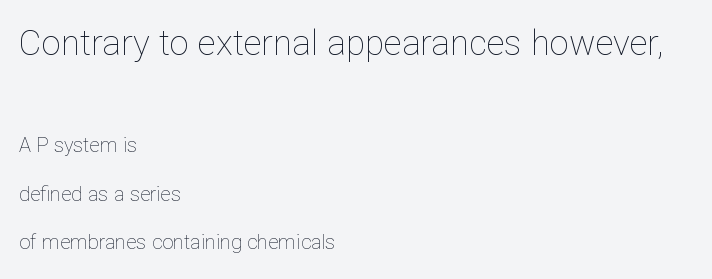
{"italic": "no", "bold": "no", "weight": "thin", "width": "normal", "stroke_contrast": "low", "x_height": "medium", "monospaced": "no", "underline": "no", "align": "left", "line_spacing": "loose", "line_spacing_ratio": 2.41, "letter_spacing": "normal", "letter_spacing_em": 0.0, "larger_block": "first", "size_ratio": 1.75, "glyph_px": 35}
